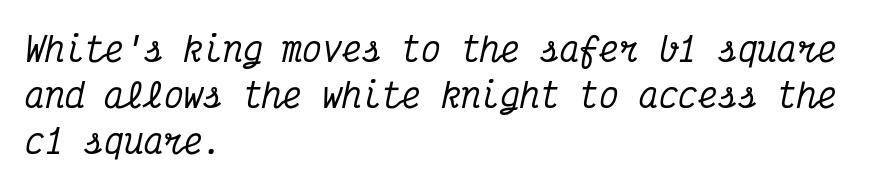
{"serif": "yes", "italic": "yes", "lean": "right", "slant_degrees": 12, "width": "condensed", "stroke_contrast": "medium", "x_height": "medium", "monospaced": "yes", "underline": "no", "align": "left", "line_spacing": "normal", "line_spacing_ratio": 1.39, "letter_spacing": "normal", "letter_spacing_em": 0.0, "glyph_px": 33}
